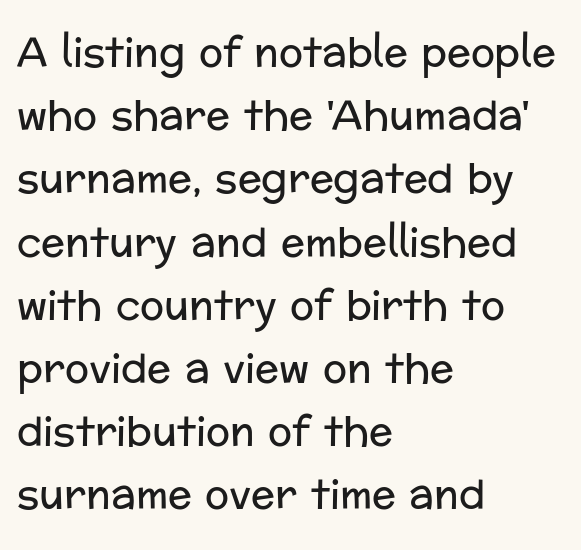
{"serif": "no", "italic": "no", "bold": "no", "weight": "regular", "width": "normal", "stroke_contrast": "low", "x_height": "medium", "monospaced": "no", "underline": "no", "align": "left", "line_spacing": "normal", "line_spacing_ratio": 1.58, "letter_spacing": "normal", "letter_spacing_em": 0.0, "glyph_px": 40}
